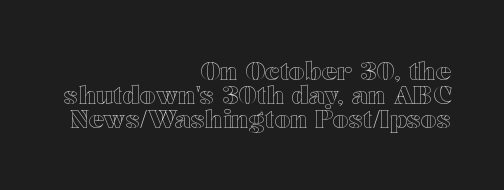
The image shows 25 px text type, upright; set right-aligned, tight line spacing (0.97x), normal letter spacing, not underlined.
